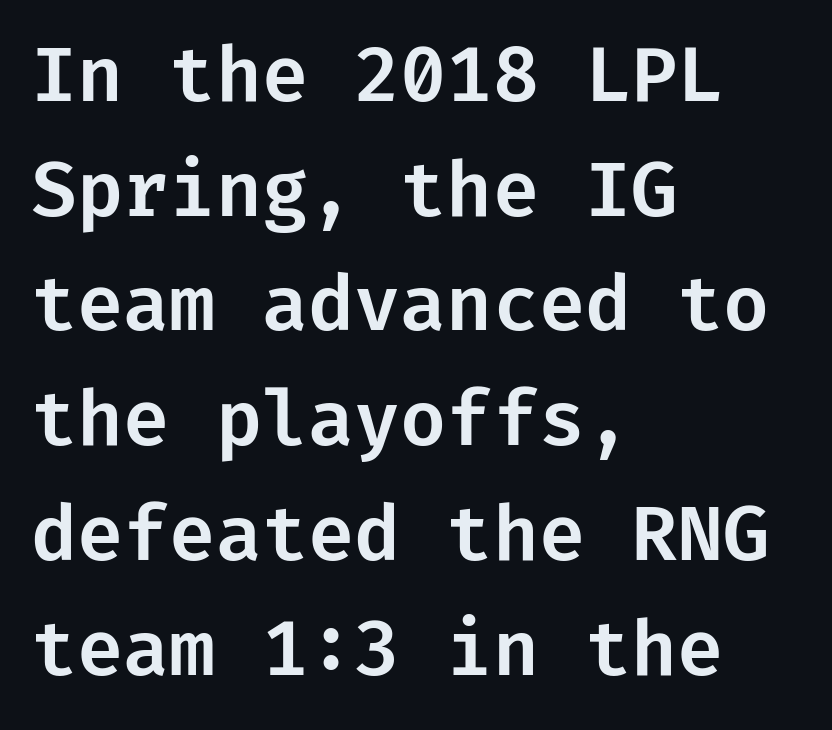
The image shows 75 px sans-serif type, upright; set left-aligned, normal line spacing (1.53x), normal letter spacing, not underlined; low stroke contrast and a medium x-height.
